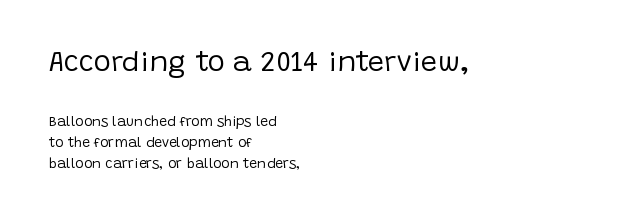
The image shows 29 px regular-weight sans-serif type, upright; set left-aligned, normal line spacing (1.48x), normal letter spacing, not underlined; the first (top) block is 2.07x larger; low stroke contrast and a large x-height.
